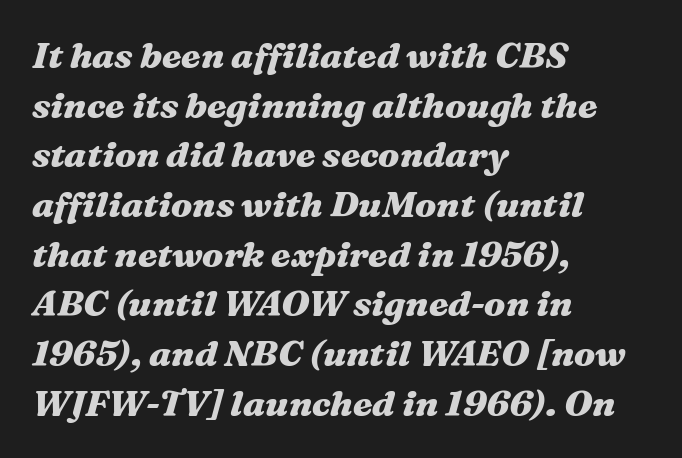
The image shows 36 px heavy, wide type, italic (leaning right); set left-aligned, normal line spacing (1.38x), normal letter spacing, not underlined; medium stroke contrast and a medium x-height.
